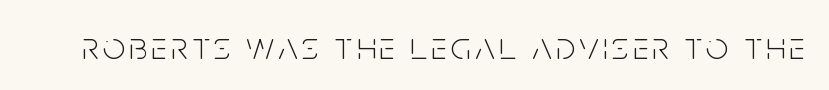
{"serif": "no", "italic": "no", "bold": "no", "weight": "light", "width": "condensed", "stroke_contrast": "low", "x_height": "large", "monospaced": "no", "underline": "no", "glyph_px": 39}
